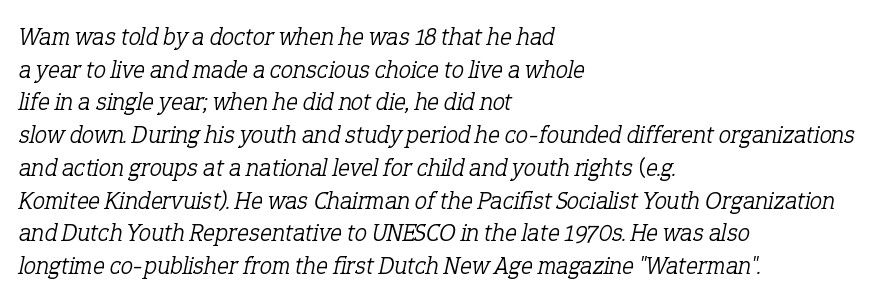
Q: Is the text bold? A: No.
Q: Is the text italic (slanted)? A: Yes, it leans right by about 12 degrees.
Q: Is the text underlined? A: No.
Q: How is the paragraph aligned? A: Left-aligned.
Q: Is the spacing between letters normal or unusually wide? A: Normal.
Q: Is the spacing between lines tight, normal or loose? A: Normal.
